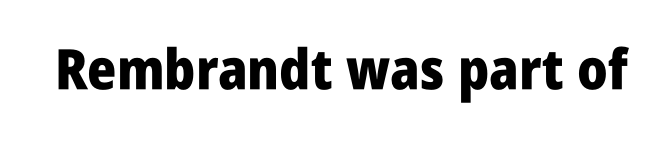
{"serif": "no", "italic": "no", "bold": "yes", "weight": "heavy", "width": "condensed", "stroke_contrast": "low", "x_height": "large", "monospaced": "no", "underline": "no", "letter_spacing": "normal", "letter_spacing_em": 0.0, "glyph_px": 56}
